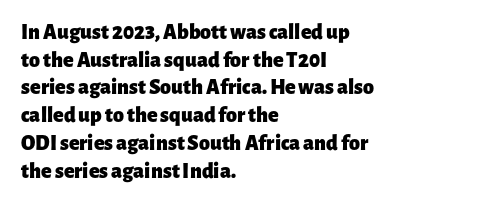
{"italic": "no", "bold": "yes", "underline": "no", "align": "left", "line_spacing": "normal", "line_spacing_ratio": 1.26, "letter_spacing": "normal", "letter_spacing_em": 0.0, "glyph_px": 22}
